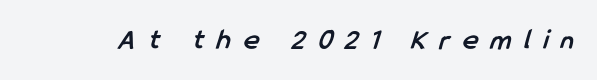
Q: Is the text bold? A: Yes.
Q: Is the typeface a serif or a sans-serif typeface? A: Sans-serif.
Q: Is the text underlined? A: No.
Q: Is the spacing between letters normal or unusually wide? A: Unusually wide.
Q: Width (condensed, normal, or wide)? A: Condensed.
Q: Stroke contrast? A: Low.
Q: x-height? A: Medium.
Q: Monospaced? A: No.
